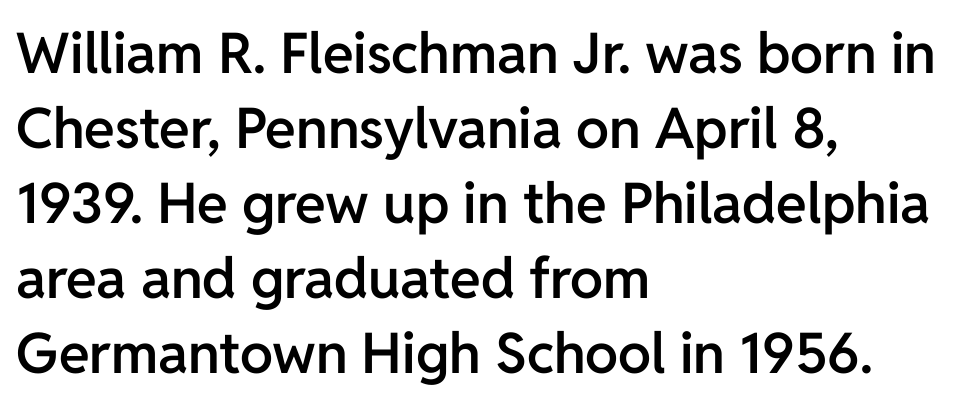
The image shows 56 px semibold sans-serif type, upright; set left-aligned, normal line spacing (1.34x), normal letter spacing, not underlined; low stroke contrast and a medium x-height.
